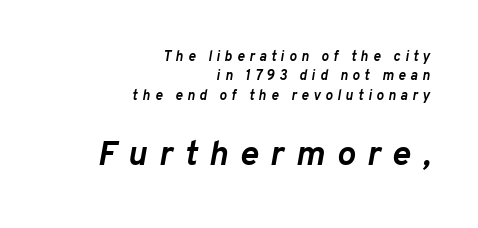
The letters are slanted; this is an italic face. Regarding leading, the lines here are spaced in the standard way. The words here are not underlined. The ragged edge is on the left, which tells us the setting is flush right. Is the letter spacing exaggerated? Yes — the characters are pushed far apart.
